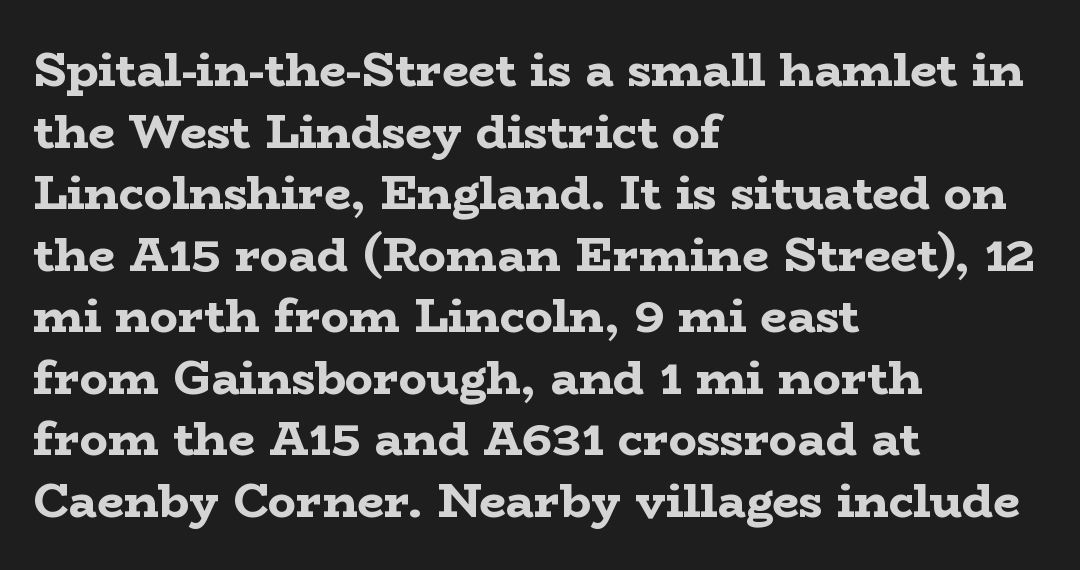
Does the leading feel generous? No, just average. To sum up the face: it has serifs. The typesetter chose a ragged-right arrangement here. Is this a fixed-width face? No — the glyphs have proportional, varying widths.
